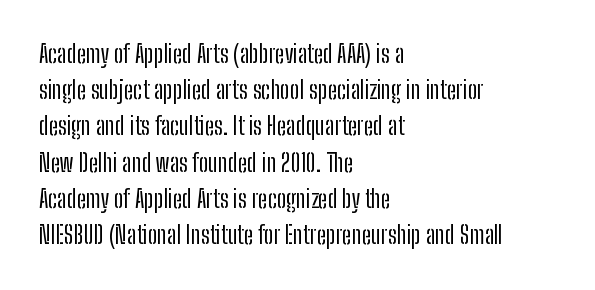
Q: Is the text bold? A: No.
Q: Is the text italic (slanted)? A: No, it is upright.
Q: Is the text underlined? A: No.
Q: How is the paragraph aligned? A: Left-aligned.
Q: Is the spacing between letters normal or unusually wide? A: Normal.
Q: Is the spacing between lines tight, normal or loose? A: Normal.
